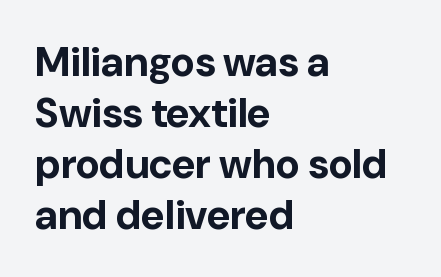
Q: Is the text bold? A: Yes.
Q: Is the text italic (slanted)? A: No, it is upright.
Q: Is the typeface a serif or a sans-serif typeface? A: Sans-serif.
Q: Is the text underlined? A: No.
Q: How is the paragraph aligned? A: Left-aligned.
Q: Is the spacing between letters normal or unusually wide? A: Normal.
Q: Width (condensed, normal, or wide)? A: Normal.
Q: Stroke contrast? A: Low.
Q: x-height? A: Medium.
Q: Monospaced? A: No.
